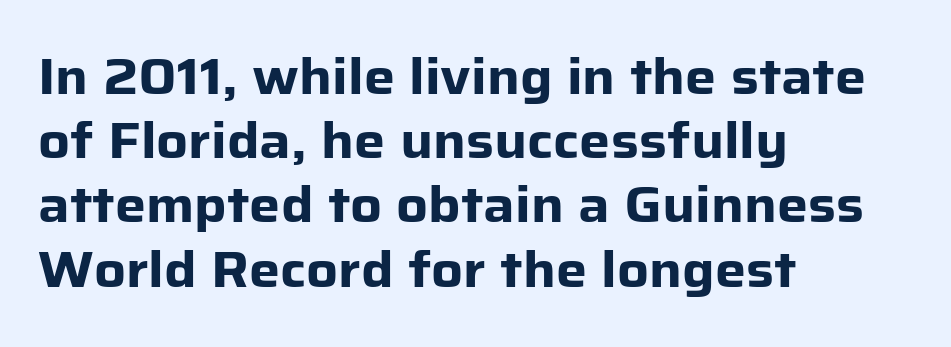
Q: Is the text bold? A: Yes.
Q: Is the text italic (slanted)? A: No, it is upright.
Q: Is the typeface a serif or a sans-serif typeface? A: Sans-serif.
Q: Is the text underlined? A: No.
Q: How is the paragraph aligned? A: Left-aligned.
Q: Is the spacing between letters normal or unusually wide? A: Normal.
Q: Is the spacing between lines tight, normal or loose? A: Normal.
Q: Width (condensed, normal, or wide)? A: Normal.
Q: Stroke contrast? A: Low.
Q: x-height? A: Medium.
Q: Monospaced? A: No.
